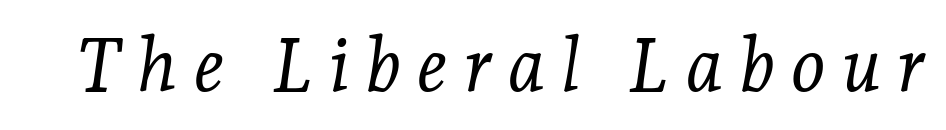
{"serif": "yes", "italic": "yes", "lean": "right", "slant_degrees": 7, "bold": "no", "weight": "light", "width": "normal", "stroke_contrast": "low", "x_height": "medium", "monospaced": "no", "underline": "no", "letter_spacing": "wide", "letter_spacing_em": 0.22, "glyph_px": 74}
